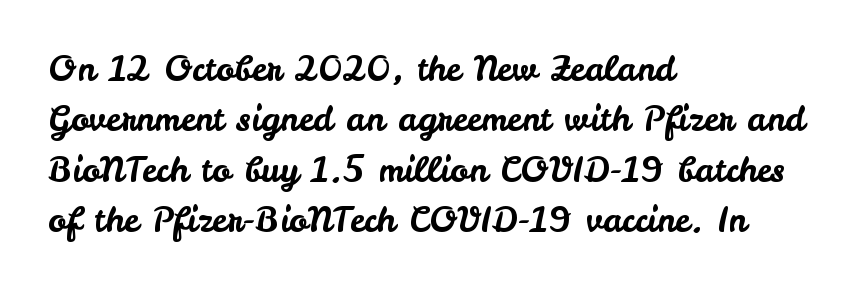
The image shows 34 px sans-serif type; set left-aligned, normal line spacing (1.48x), normal letter spacing, not underlined; low stroke contrast and a small x-height.
